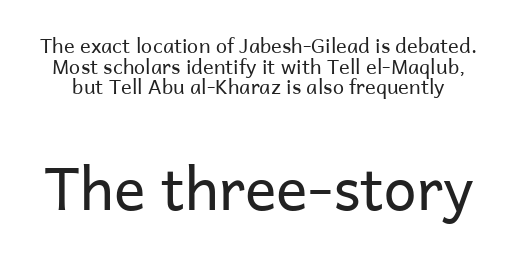
Larger block? The one below; the one above is distinctly smaller. You could barely slide anything between these rows. Varying glyph widths throughout — classic text-font behaviour. Unlike italic type, these characters show no tilt at all. A bare baseline throughout the passage. Note: no serifs on the glyphs.
